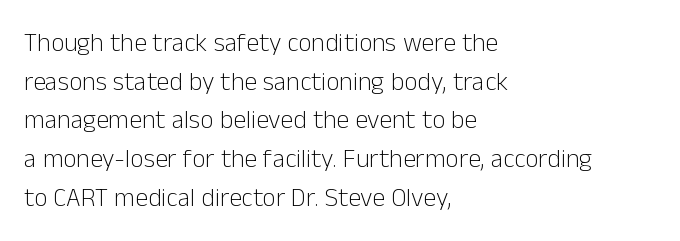
{"italic": "no", "bold": "no", "underline": "no", "align": "left", "line_spacing": "normal", "line_spacing_ratio": 1.49, "letter_spacing": "normal", "letter_spacing_em": 0.0, "glyph_px": 26}
